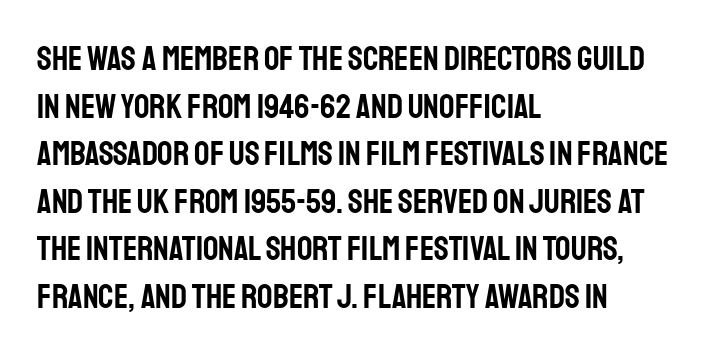
The image shows 34 px condensed sans-serif type, upright; set left-aligned, normal line spacing (1.4x), normal letter spacing, not underlined; low stroke contrast and a large x-height.
